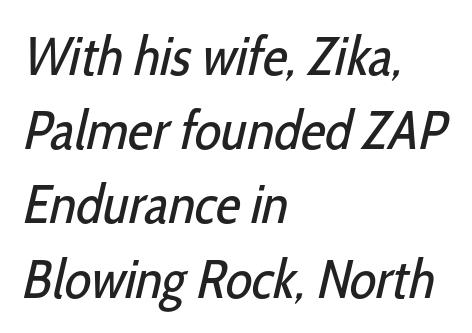
Q: Is the text bold? A: No.
Q: Is the typeface a serif or a sans-serif typeface? A: Sans-serif.
Q: Is the text underlined? A: No.
Q: How is the paragraph aligned? A: Left-aligned.
Q: Is the spacing between letters normal or unusually wide? A: Normal.
Q: Is the spacing between lines tight, normal or loose? A: Normal.
Q: Width (condensed, normal, or wide)? A: Condensed.
Q: Stroke contrast? A: Low.
Q: x-height? A: Medium.
Q: Monospaced? A: No.
